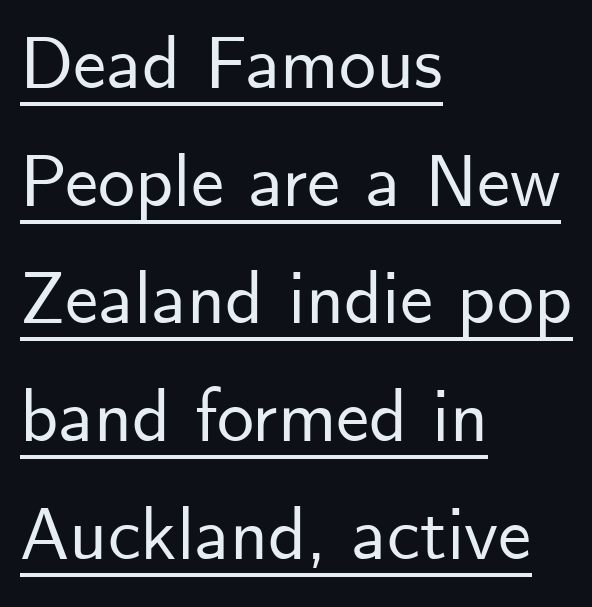
The image shows 74 px sans-serif type, upright; set left-aligned, normal line spacing (1.59x), normal letter spacing, underlined; low stroke contrast and a small x-height.
